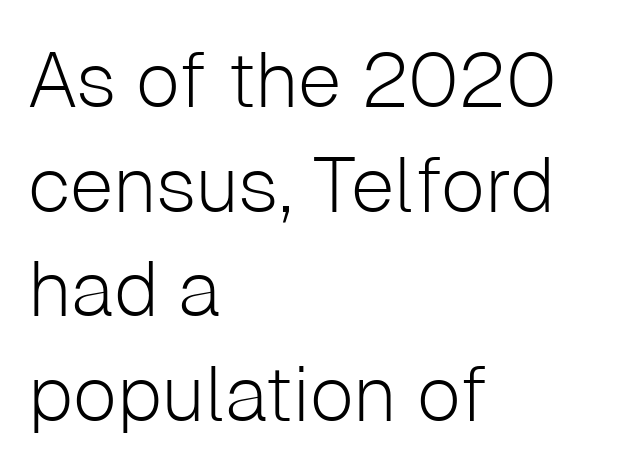
Q: Is the text bold? A: No.
Q: Is the text italic (slanted)? A: No, it is upright.
Q: Is the typeface a serif or a sans-serif typeface? A: Sans-serif.
Q: Is the text underlined? A: No.
Q: How is the paragraph aligned? A: Left-aligned.
Q: Is the spacing between letters normal or unusually wide? A: Normal.
Q: Is the spacing between lines tight, normal or loose? A: Normal.
Q: Width (condensed, normal, or wide)? A: Normal.
Q: Stroke contrast? A: Low.
Q: x-height? A: Medium.
Q: Monospaced? A: No.
